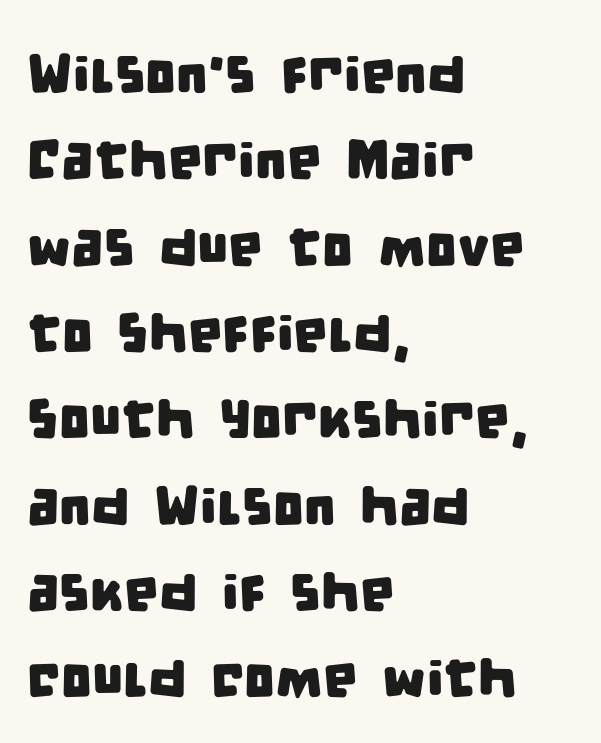
Q: Is the typeface a serif or a sans-serif typeface? A: Sans-serif.
Q: Is the text underlined? A: No.
Q: How is the paragraph aligned? A: Left-aligned.
Q: Is the spacing between letters normal or unusually wide? A: Normal.
Q: Is the spacing between lines tight, normal or loose? A: Normal.
Q: Width (condensed, normal, or wide)? A: Condensed.
Q: Stroke contrast? A: Low.
Q: x-height? A: Large.
Q: Monospaced? A: No.
